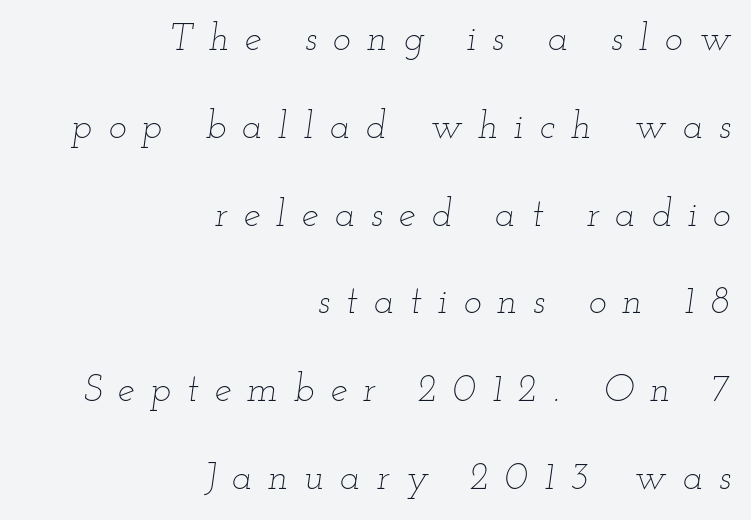
Q: Is the text bold? A: No.
Q: Is the text italic (slanted)? A: Yes, it leans right by about 12 degrees.
Q: Is the text underlined? A: No.
Q: How is the paragraph aligned? A: Right-aligned.
Q: Is the spacing between letters normal or unusually wide? A: Unusually wide.
Q: Is the spacing between lines tight, normal or loose? A: Loose.
Q: Width (condensed, normal, or wide)? A: Wide.
Q: Stroke contrast? A: Low.
Q: x-height? A: Small.
Q: Monospaced? A: No.
